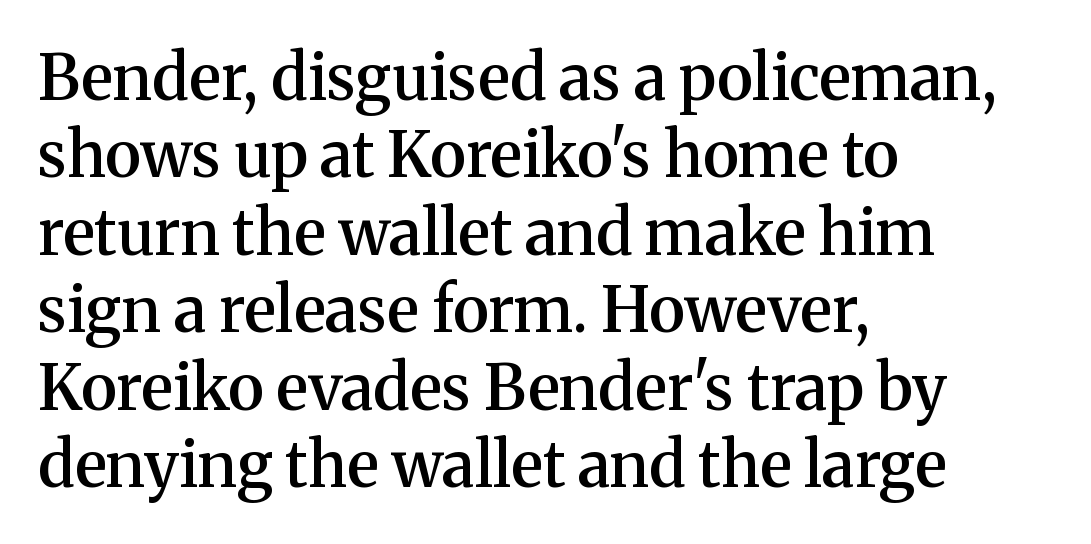
{"serif": "yes", "italic": "no", "bold": "semi", "weight": "semibold", "width": "normal", "stroke_contrast": "medium", "x_height": "medium", "monospaced": "no", "underline": "no", "align": "left", "line_spacing_ratio": 1.23, "letter_spacing": "normal", "letter_spacing_em": 0.0, "glyph_px": 63}
